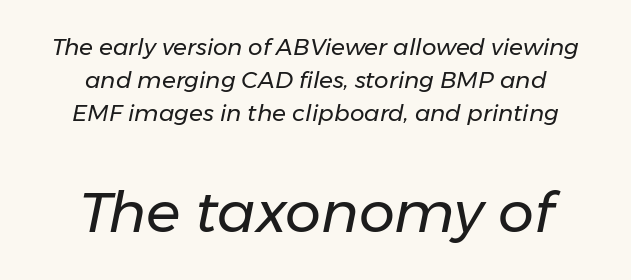
Which of the two is more prominent by size? The second, at the bottom. Each new line begins a customary step beneath the previous one. The passage shown is not underscored anywhere. Layout note: lines centered. Vertical stems look standard width or narrower in stroke. Tall strokes in this sample are angled rather than plumb.
